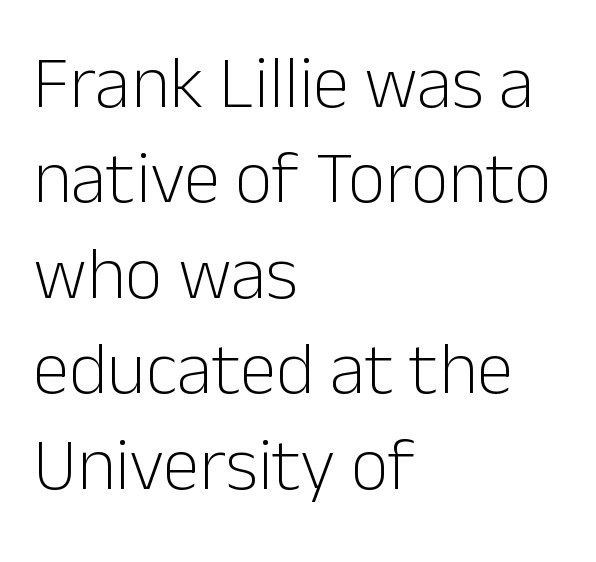
Q: Is the text bold? A: No.
Q: Is the text italic (slanted)? A: No, it is upright.
Q: Is the typeface a serif or a sans-serif typeface? A: Sans-serif.
Q: Is the text underlined? A: No.
Q: How is the paragraph aligned? A: Left-aligned.
Q: Is the spacing between letters normal or unusually wide? A: Normal.
Q: Is the spacing between lines tight, normal or loose? A: Normal.
Q: Width (condensed, normal, or wide)? A: Normal.
Q: Stroke contrast? A: Low.
Q: x-height? A: Medium.
Q: Monospaced? A: No.
